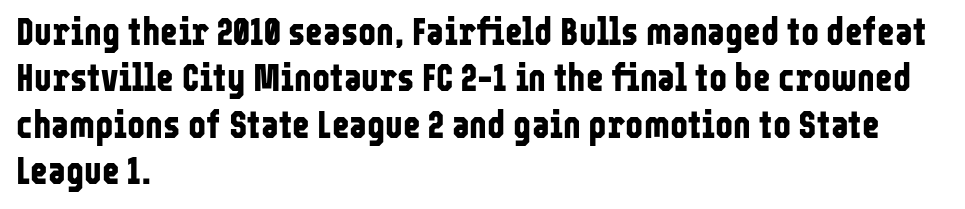
Q: Is the text bold? A: Yes.
Q: Is the text italic (slanted)? A: No, it is upright.
Q: Is the typeface a serif or a sans-serif typeface? A: Sans-serif.
Q: Is the text underlined? A: No.
Q: How is the paragraph aligned? A: Left-aligned.
Q: Is the spacing between letters normal or unusually wide? A: Normal.
Q: Width (condensed, normal, or wide)? A: Condensed.
Q: Stroke contrast? A: Low.
Q: x-height? A: Medium.
Q: Monospaced? A: No.
